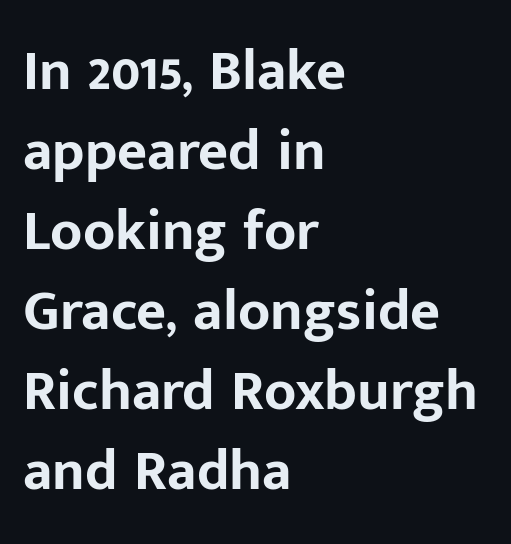
The ragged edge is on the right, which tells us the setting is flush left. Vertically, the passage feels balanced, rows spaced as you'd expect. Students, this is bold: see how much ink each stroke carries. Glance below the letters and you will spot only blank space. Tracking value appears to be zero — textbook default spacing. Think of a printed novel: that variable character pitch is what you see here.
